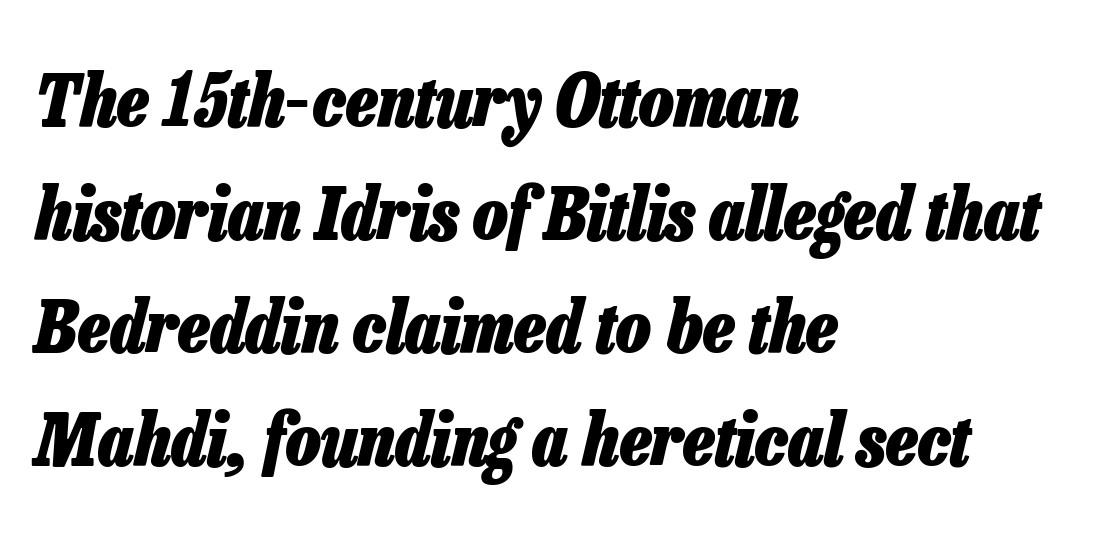
Q: Is the text bold? A: Yes.
Q: Is the text italic (slanted)? A: Yes, it leans right by about 13 degrees.
Q: Is the text underlined? A: No.
Q: How is the paragraph aligned? A: Left-aligned.
Q: Is the spacing between letters normal or unusually wide? A: Normal.
Q: Is the spacing between lines tight, normal or loose? A: Normal.
Q: Width (condensed, normal, or wide)? A: Condensed.
Q: Stroke contrast? A: Low.
Q: x-height? A: Medium.
Q: Monospaced? A: No.
